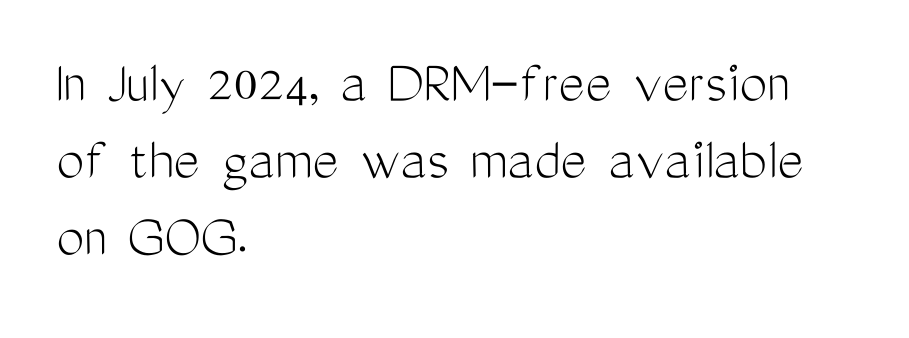
Q: Is the text bold? A: No.
Q: Is the text italic (slanted)? A: No, it is upright.
Q: Is the typeface a serif or a sans-serif typeface? A: Sans-serif.
Q: Is the text underlined? A: No.
Q: How is the paragraph aligned? A: Left-aligned.
Q: Is the spacing between letters normal or unusually wide? A: Normal.
Q: Width (condensed, normal, or wide)? A: Condensed.
Q: Stroke contrast? A: Medium.
Q: x-height? A: Medium.
Q: Monospaced? A: No.
